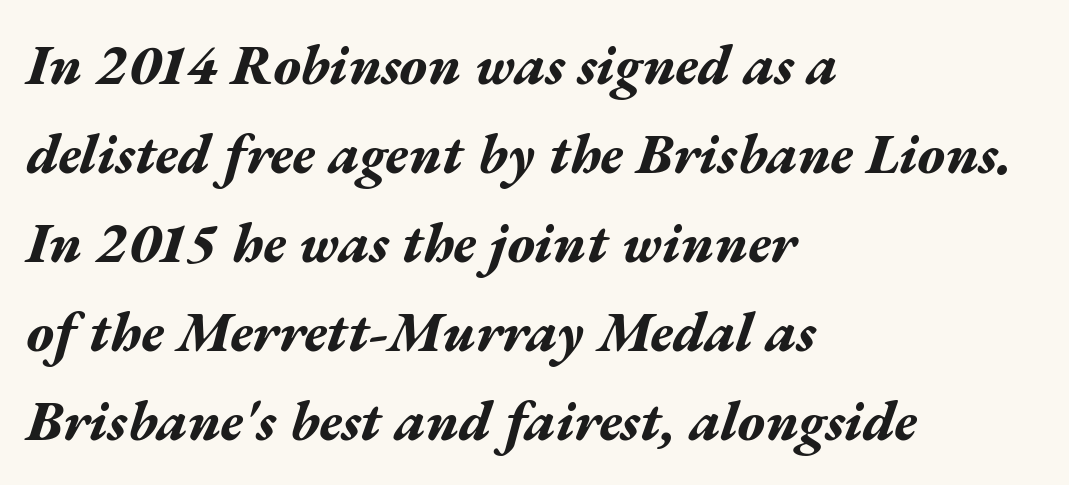
The image shows 56 px bold, wide type, italic (leaning right); set left-aligned, normal line spacing (1.59x), normal letter spacing, not underlined; medium stroke contrast and a medium x-height.
